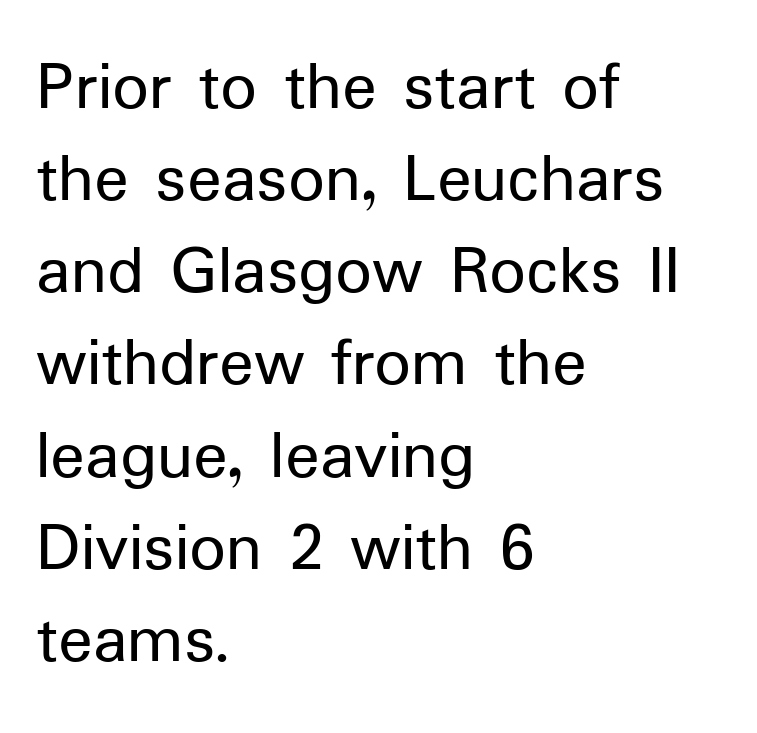
{"serif": "no", "italic": "no", "bold": "no", "weight": "regular", "width": "normal", "stroke_contrast": "low", "x_height": "medium", "monospaced": "no", "underline": "no", "align": "left", "line_spacing": "normal", "line_spacing_ratio": 1.28, "letter_spacing": "normal", "letter_spacing_em": 0.0, "glyph_px": 72}
